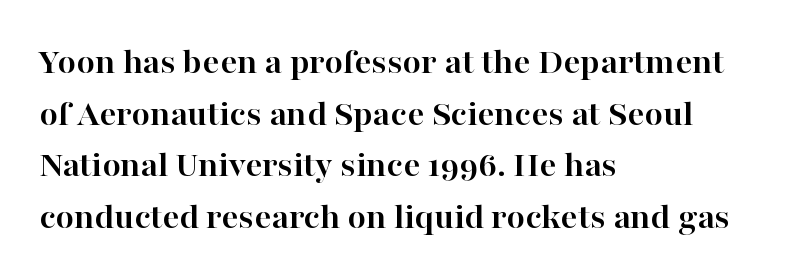
Q: Is the text bold? A: Yes.
Q: Is the text italic (slanted)? A: No, it is upright.
Q: Is the typeface a serif or a sans-serif typeface? A: Serif.
Q: Is the text underlined? A: No.
Q: How is the paragraph aligned? A: Left-aligned.
Q: Is the spacing between letters normal or unusually wide? A: Normal.
Q: Is the spacing between lines tight, normal or loose? A: Normal.
Q: Width (condensed, normal, or wide)? A: Normal.
Q: Stroke contrast? A: High.
Q: x-height? A: Medium.
Q: Monospaced? A: No.
